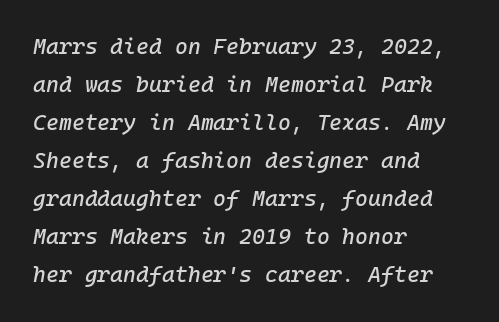
The image shows 22 px text type, italic (leaning right); set left-aligned, line spacing 1.73x, normal letter spacing, not underlined.
